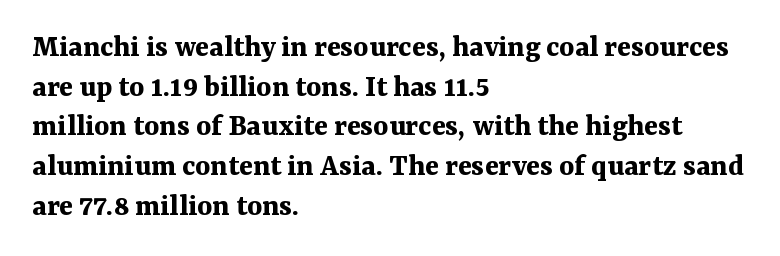
{"serif": "yes", "italic": "no", "bold": "yes", "weight": "bold", "width": "normal", "stroke_contrast": "medium", "x_height": "medium", "monospaced": "no", "underline": "no", "align": "left", "line_spacing_ratio": 1.24, "letter_spacing": "normal", "letter_spacing_em": 0.0, "glyph_px": 32}
